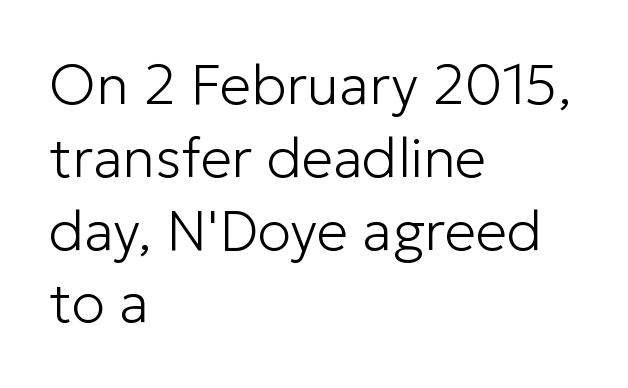
{"serif": "no", "italic": "no", "bold": "no", "weight": "light", "width": "normal", "stroke_contrast": "low", "x_height": "medium", "monospaced": "no", "underline": "no", "align": "left", "line_spacing": "normal", "line_spacing_ratio": 1.3, "letter_spacing": "normal", "letter_spacing_em": 0.0, "glyph_px": 56}
